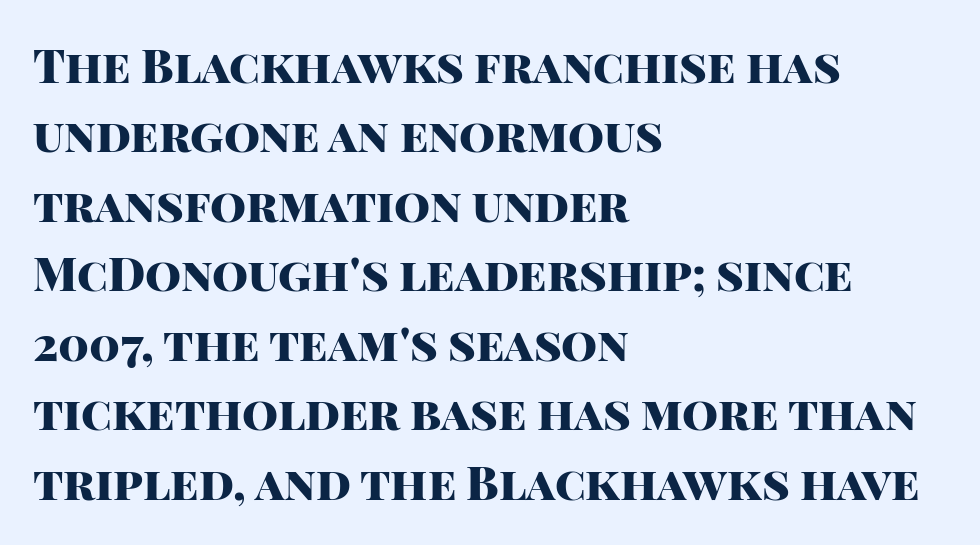
The image shows 46 px heavy sans-serif type, upright; set left-aligned, normal line spacing (1.51x), normal letter spacing, not underlined; high stroke contrast and a large x-height.
